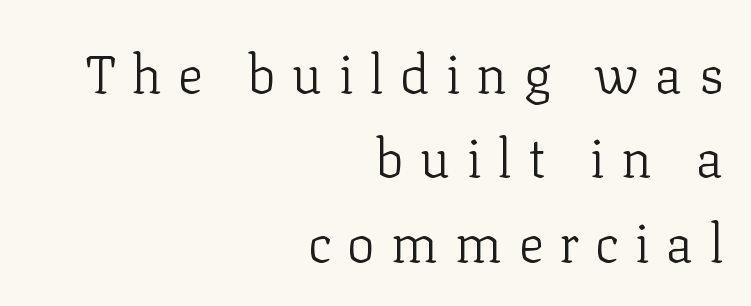
The rag falls on the left side of this text block. Italic? Not at all — the glyphs are vertical. The letterforms sit at book weight or below. Nobody drew a line under any word here. The space between consecutive lines is moderate. To sum up the face: it has serifs.
